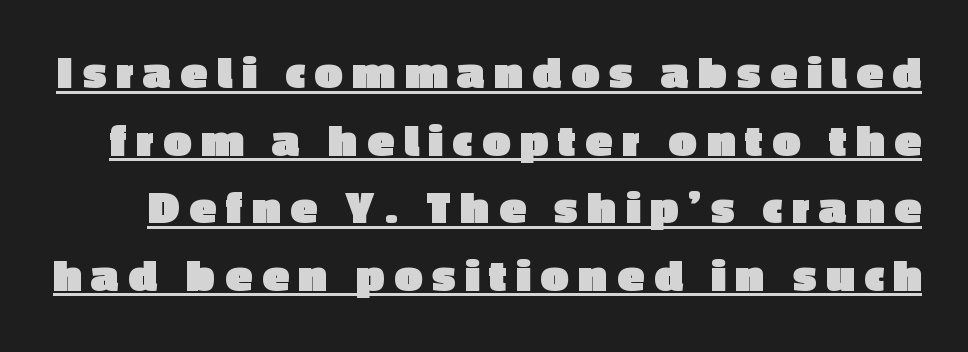
Q: Is the text bold? A: Yes.
Q: Is the text italic (slanted)? A: No, it is upright.
Q: Is the typeface a serif or a sans-serif typeface? A: Sans-serif.
Q: Is the text underlined? A: Yes.
Q: Is the spacing between letters normal or unusually wide? A: Unusually wide.
Q: Is the spacing between lines tight, normal or loose? A: Normal.
Q: Width (condensed, normal, or wide)? A: Normal.
Q: x-height? A: Medium.
Q: Monospaced? A: No.
